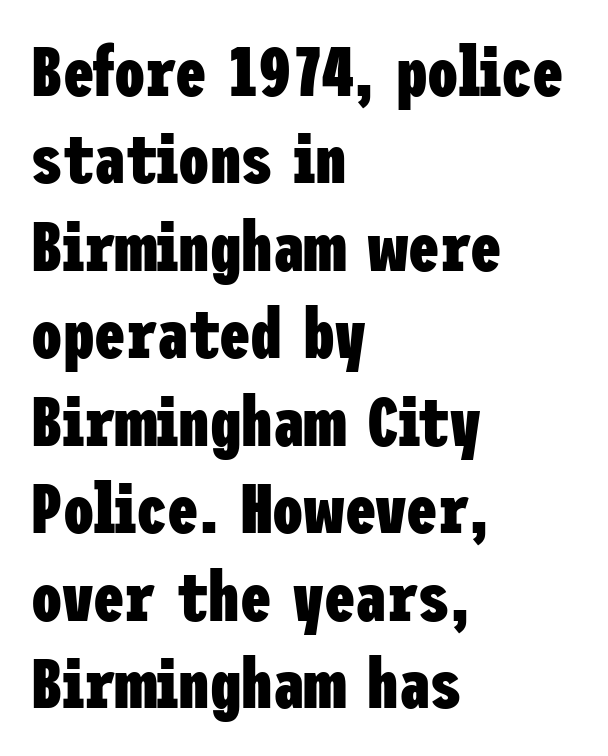
Q: Is the text bold? A: Yes.
Q: Is the text italic (slanted)? A: No, it is upright.
Q: Is the typeface a serif or a sans-serif typeface? A: Sans-serif.
Q: Is the text underlined? A: No.
Q: How is the paragraph aligned? A: Left-aligned.
Q: Is the spacing between letters normal or unusually wide? A: Normal.
Q: Is the spacing between lines tight, normal or loose? A: Normal.
Q: Width (condensed, normal, or wide)? A: Condensed.
Q: Stroke contrast? A: Low.
Q: x-height? A: Medium.
